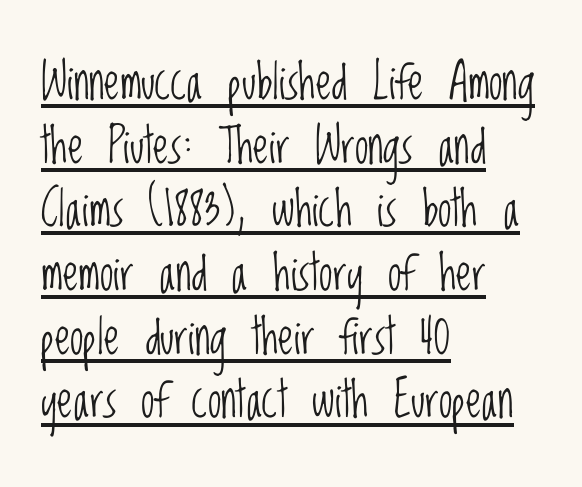
The image shows 49 px light, condensed sans-serif type, upright; set left-aligned, normal line spacing (1.3x), normal letter spacing, underlined; low stroke contrast and a large x-height.
